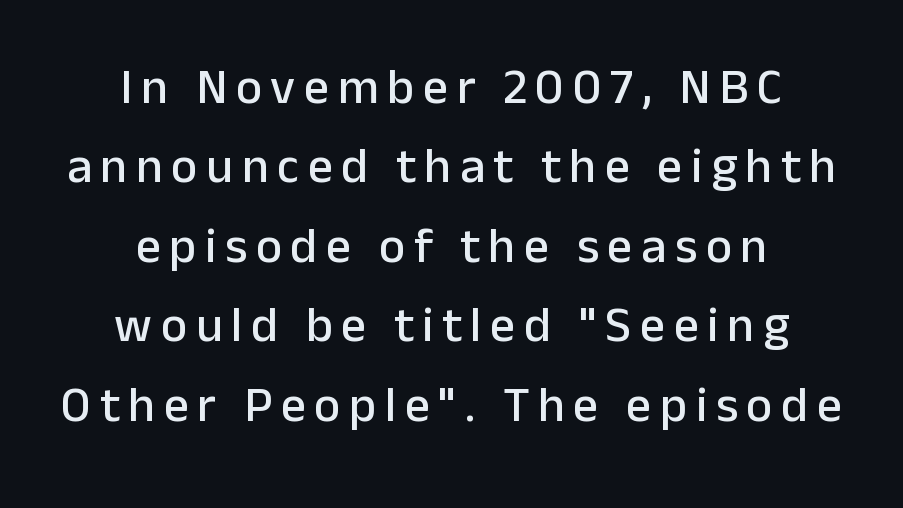
Just letters on the line, the space beneath them empty. If you drew a line through each stem, it would be perfectly vertical. Leading matches the norm, producing a regular column. The rendering uses natural spacing where letterforms have individual widths. The typesetter chose a symmetrical, centered arrangement here. The font family rendered here belongs to the sans-serif group.
